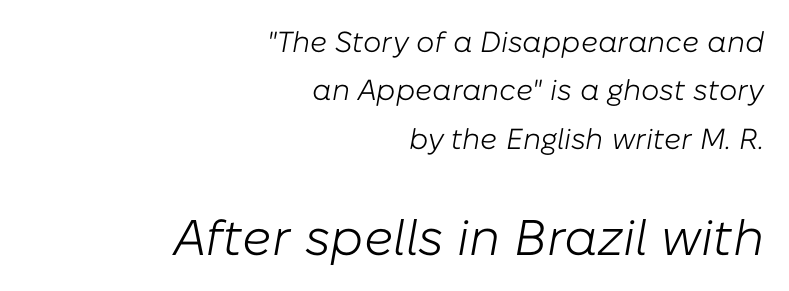
{"italic": "yes", "lean": "right", "slant_degrees": 10, "bold": "no", "weight": "light", "width": "normal", "stroke_contrast": "low", "x_height": "medium", "monospaced": "no", "underline": "no", "align": "right", "line_spacing": "normal", "line_spacing_ratio": 1.67, "letter_spacing": "normal", "letter_spacing_em": 0.0, "larger_block": "second", "size_ratio": 1.72, "glyph_px": 50}
